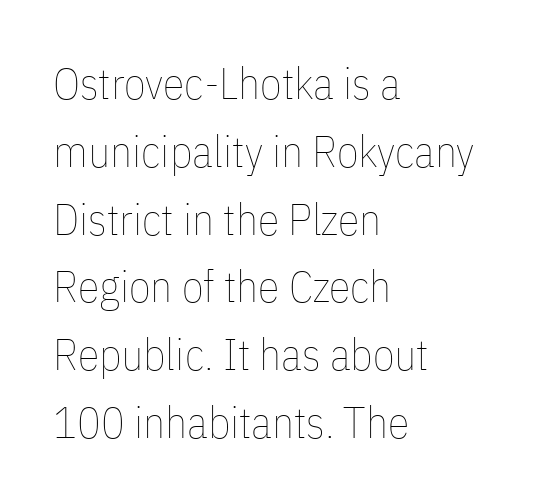
You can tell it's not italic because the verticals are truly vertical. Spacing verdict: proportional, widths tailored to each character. Decoration check: the copy has no underline. Line beginnings align vertically; line endings do not. No chunkiness to these letters — they're not bold. In terms of letterspacing, this is plain default setting.
